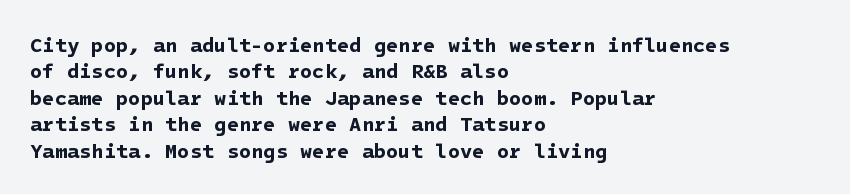
Honestly, there is no underline to notice here at all. Line spacing here is normal. The rendering anchors every line to the left-hand side. What stands out about the letter spacing? Nothing — it is the standard amount. As a designer I'd log this as weight 700, bold.
